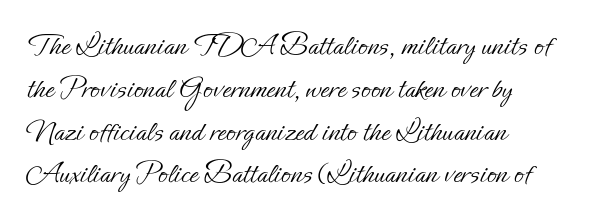
Q: Is the text bold? A: No.
Q: Is the text italic (slanted)? A: Yes.
Q: Is the text underlined? A: No.
Q: How is the paragraph aligned? A: Left-aligned.
Q: Is the spacing between letters normal or unusually wide? A: Normal.
Q: Is the spacing between lines tight, normal or loose? A: Normal.
Q: Width (condensed, normal, or wide)? A: Normal.
Q: Stroke contrast? A: Low.
Q: x-height? A: Small.
Q: Monospaced? A: No.
